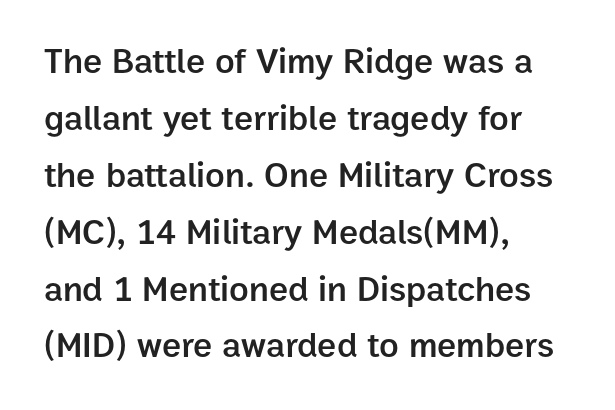
The image shows 36 px semibold sans-serif type, upright; set left-aligned, normal line spacing (1.58x), normal letter spacing, not underlined; low stroke contrast and a medium x-height.
